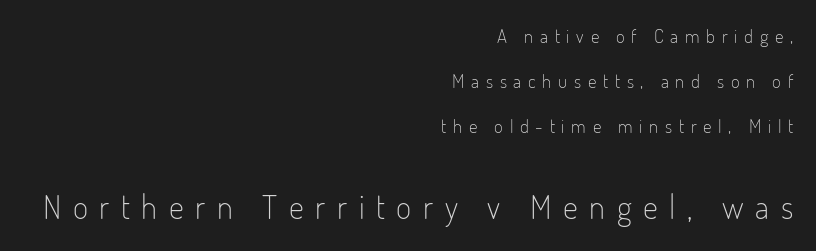
The image shows 33 px light, condensed sans-serif type, upright; set right-aligned, loose line spacing (2.38x), unusually wide letter spacing (+0.35 em), not underlined; the second (bottom) block is 1.74x larger; low stroke contrast and a small x-height.
